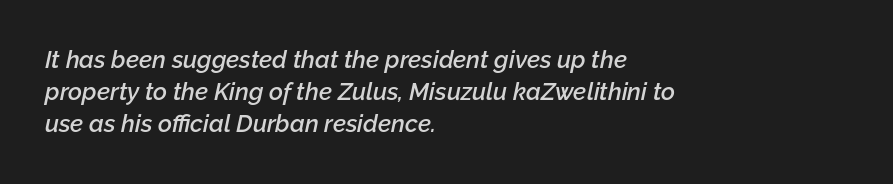
Successive baselines arrive at the customary interval. Decoration check: the copy has no underline. The glyphs have the mass of a demibold cut, below bold. An italicized treatment has been applied to the whole sample. The setting favours the left margin, as ordinary paragraphs usually do. Honestly, the letter spacing is just normal — you wouldn't notice it.
